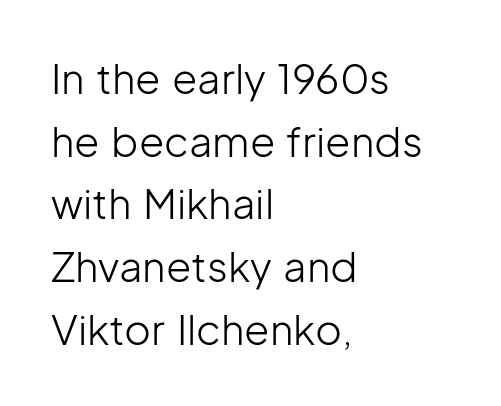
The image shows 41 px light sans-serif type, upright; set left-aligned, normal line spacing (1.53x), normal letter spacing, not underlined; low stroke contrast and a medium x-height.
